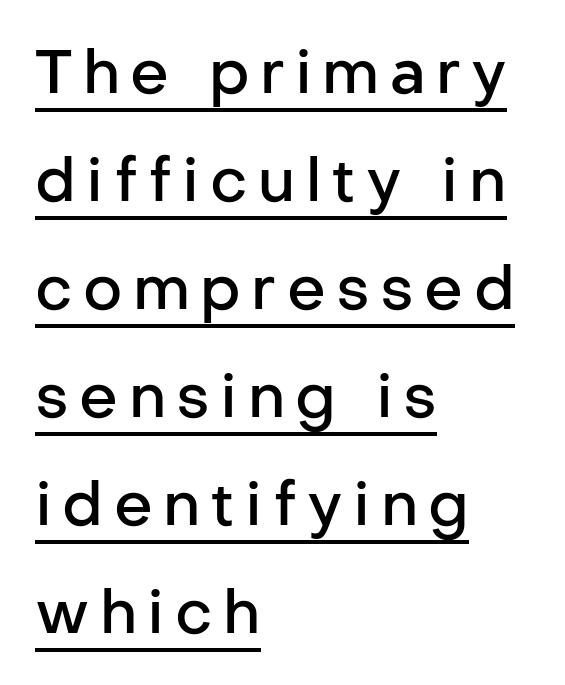
{"serif": "no", "italic": "no", "bold": "semi", "weight": "semibold", "width": "normal", "stroke_contrast": "low", "x_height": "medium", "monospaced": "no", "underline": "yes", "align": "left", "line_spacing_ratio": 1.77, "glyph_px": 61}
